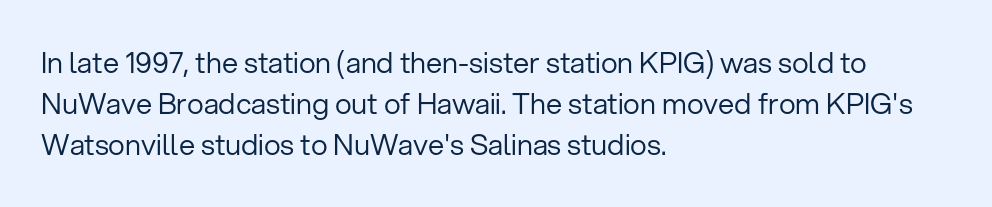
The image shows 29 px regular-weight sans-serif type, upright; set left-aligned, normal line spacing (1.42x), normal letter spacing, not underlined; low stroke contrast and a medium x-height.
